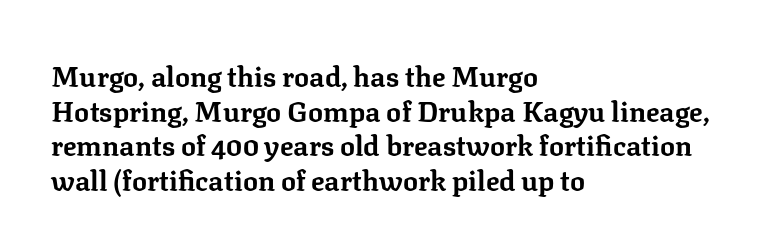
Q: Is the text bold? A: Yes.
Q: Is the text italic (slanted)? A: No, it is upright.
Q: Is the typeface a serif or a sans-serif typeface? A: Serif.
Q: Is the text underlined? A: No.
Q: How is the paragraph aligned? A: Left-aligned.
Q: Is the spacing between letters normal or unusually wide? A: Normal.
Q: Width (condensed, normal, or wide)? A: Normal.
Q: Stroke contrast? A: Low.
Q: x-height? A: Medium.
Q: Monospaced? A: No.
